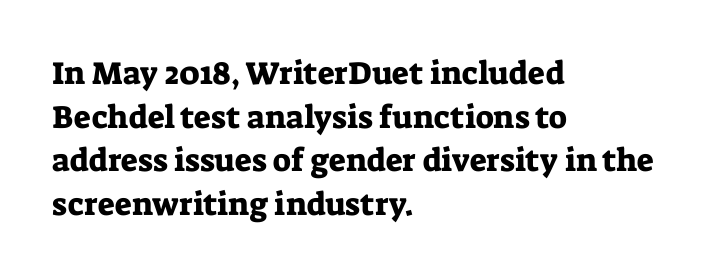
{"serif": "yes", "italic": "no", "width": "normal", "stroke_contrast": "low", "x_height": "medium", "monospaced": "no", "underline": "no", "align": "left", "line_spacing": "normal", "line_spacing_ratio": 1.36, "letter_spacing": "normal", "letter_spacing_em": 0.0, "glyph_px": 32}
